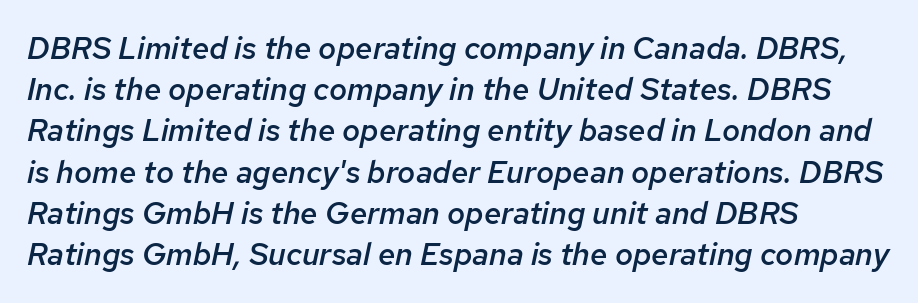
{"italic": "yes", "lean": "right", "slant_degrees": 12, "bold": "semi", "weight": "semibold", "width": "normal", "stroke_contrast": "low", "x_height": "medium", "monospaced": "no", "underline": "no", "align": "left", "line_spacing": "normal", "line_spacing_ratio": 1.33, "letter_spacing": "normal", "letter_spacing_em": 0.0, "glyph_px": 31}
